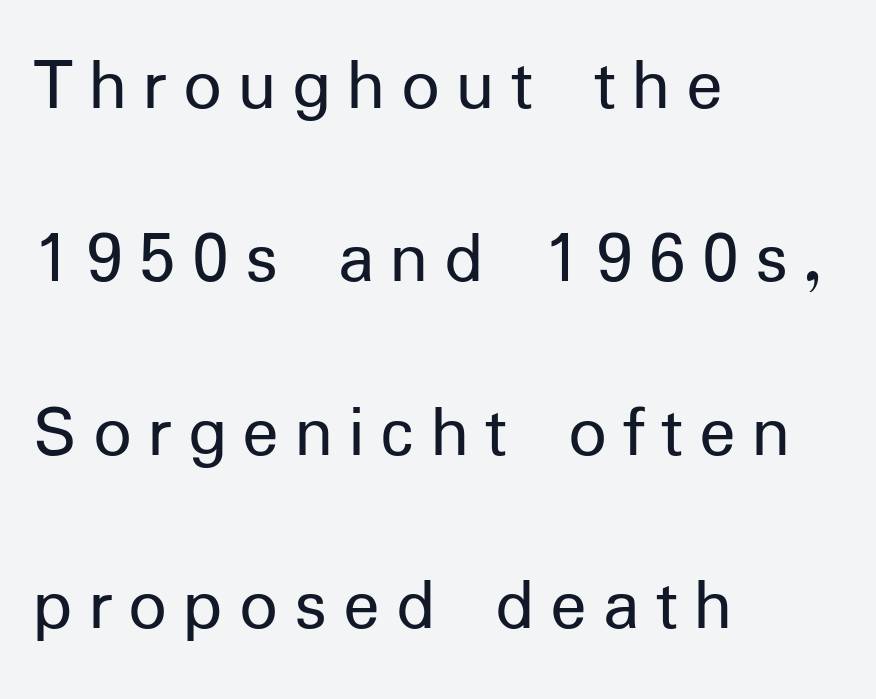
Heaviness? Minimal to ordinary, like unemphasized prose. Spacing verdict: proportional, widths tailored to each character. In terms of posture, this sample is upright. This rendering employs a face without finishing strokes, i.e., a sans-serif. Look at the tracking — it's clearly loosened, letters drifting apart. Compared with typical paragraphs, the rows here are farther apart.
